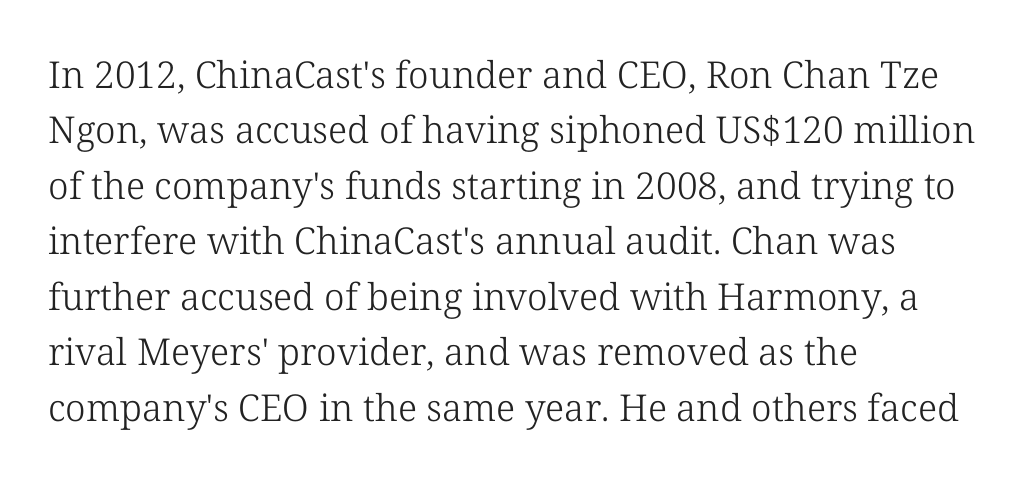
Q: Is the text bold? A: No.
Q: Is the text italic (slanted)? A: No, it is upright.
Q: Is the typeface a serif or a sans-serif typeface? A: Serif.
Q: Is the text underlined? A: No.
Q: How is the paragraph aligned? A: Left-aligned.
Q: Is the spacing between letters normal or unusually wide? A: Normal.
Q: Is the spacing between lines tight, normal or loose? A: Normal.
Q: Width (condensed, normal, or wide)? A: Normal.
Q: Stroke contrast? A: Low.
Q: x-height? A: Medium.
Q: Monospaced? A: No.
